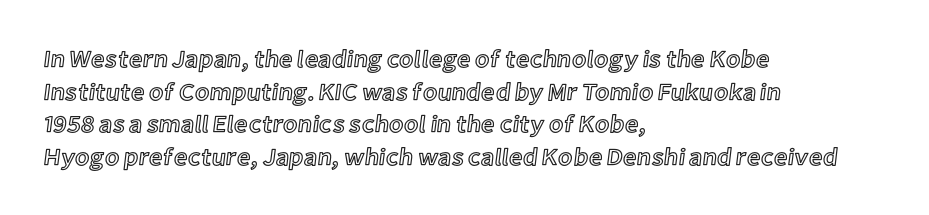
Q: Is the text italic (slanted)? A: Yes.
Q: Is the text underlined? A: No.
Q: How is the paragraph aligned? A: Left-aligned.
Q: Is the spacing between letters normal or unusually wide? A: Normal.
Q: Is the spacing between lines tight, normal or loose? A: Normal.
